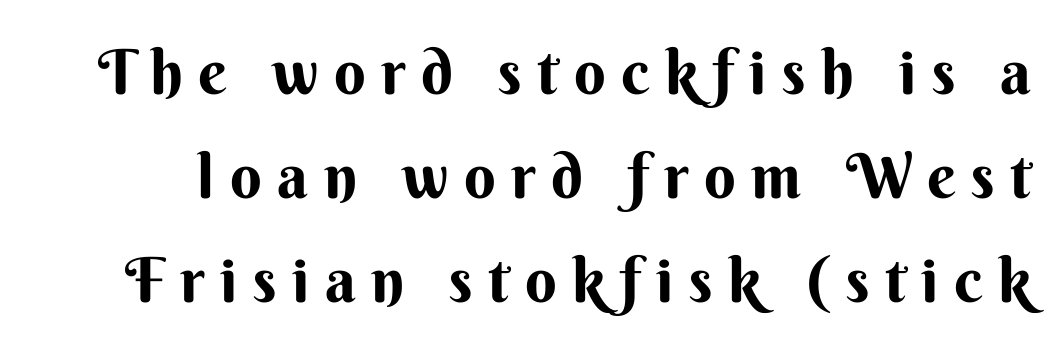
{"serif": "no", "italic": "no", "width": "normal", "stroke_contrast": "medium", "x_height": "small", "monospaced": "no", "underline": "no", "line_spacing": "normal", "line_spacing_ratio": 1.68, "letter_spacing": "wide", "letter_spacing_em": 0.25, "glyph_px": 62}
